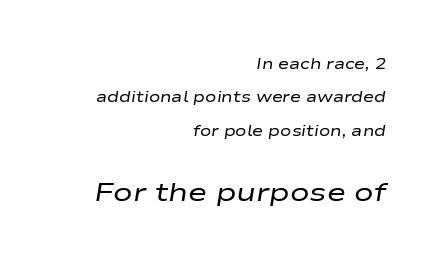
{"italic": "yes", "lean": "right", "slant_degrees": 9, "bold": "no", "underline": "no", "align": "right", "line_spacing": "loose", "line_spacing_ratio": 2.22, "letter_spacing": "normal", "letter_spacing_em": 0.0, "larger_block": "second", "size_ratio": 1.73, "glyph_px": 26}
